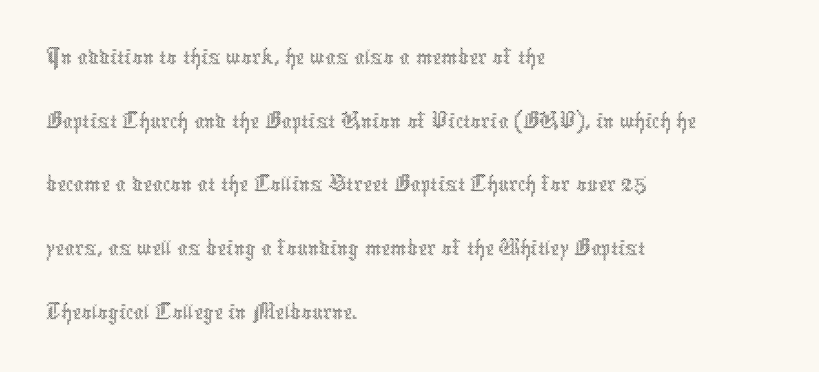
The rows are spaced the way most documents space them. The strip under each line holds only bare page. Heaviness? Minimal to ordinary, like unemphasized prose. Nothing unusual about the tracking: characters are spaced as the font intends.
